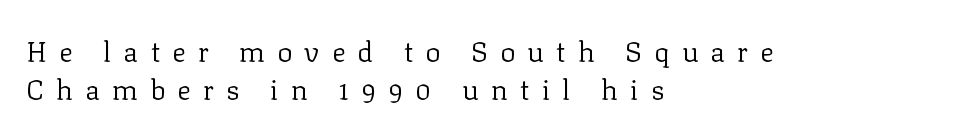
Note the varied advance widths — an 'i' is clearly narrower than an 'm'. Regarding serifs, this sample has them. Glyph-to-glyph distance is far greater than everyday printed text. Nothing heavy about these letters — not bold at all.
